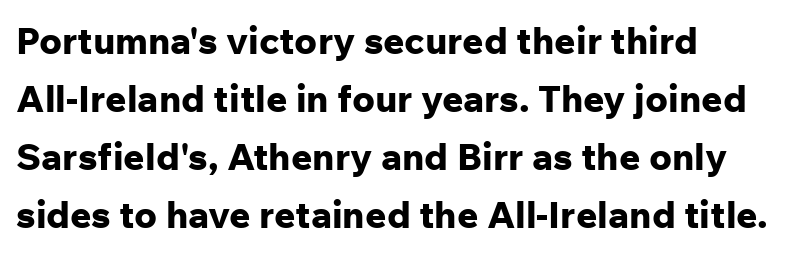
The space directly below the letters is spotless. Regarding leading, the lines here are spaced in the standard way. The passage is arranged the way most books set body copy — flush left. Do the characters align in a grid? No, the font is proportional. Every stem runs plumb, perpendicular to the baseline.
